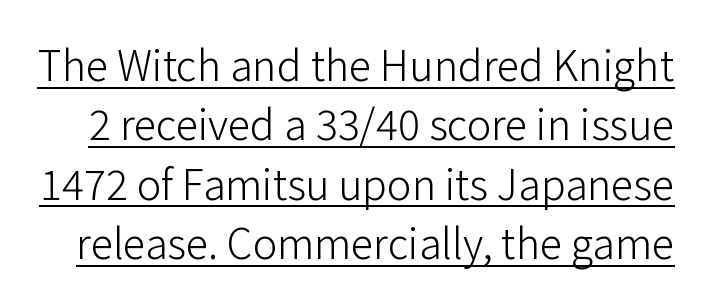
The weight would be labelled regular, book, light, or lighter still. Default kerning and tracking; the words read as compact shapes. A normal amount of white space separates one row of letters from the next. To sum up the face: it is a sans, with no serifs.
